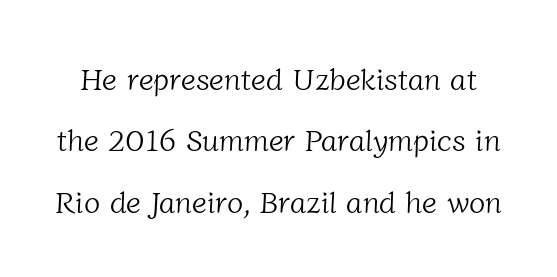
Q: Is the text bold? A: No.
Q: Is the typeface a serif or a sans-serif typeface? A: Serif.
Q: Is the text underlined? A: No.
Q: Is the spacing between letters normal or unusually wide? A: Normal.
Q: Is the spacing between lines tight, normal or loose? A: Loose.
Q: Width (condensed, normal, or wide)? A: Normal.
Q: Stroke contrast? A: Low.
Q: x-height? A: Medium.
Q: Monospaced? A: No.
